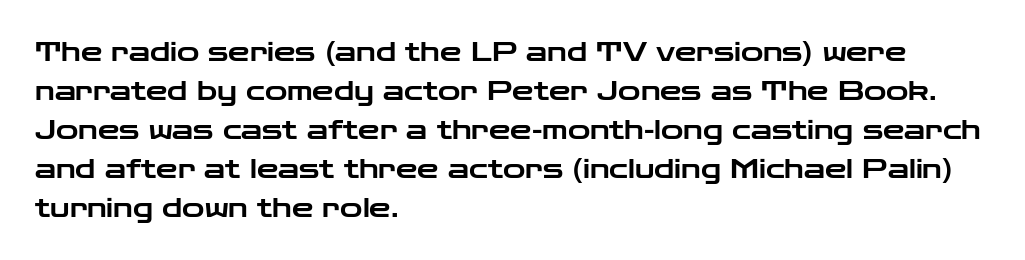
This block has exactly the height ordinary leading produces. The specimen reads as upright at a glance. Letters rest on an invisible, unmarked baseline. Compared with typical body copy, the letter spacing here is the same.
